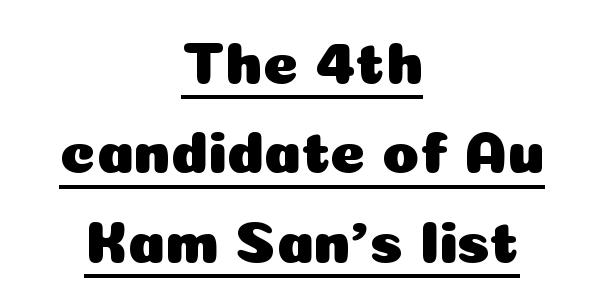
The image shows 60 px sans-serif type, upright; set centered, normal line spacing (1.49x), normal letter spacing, underlined; low stroke contrast and a medium x-height.
